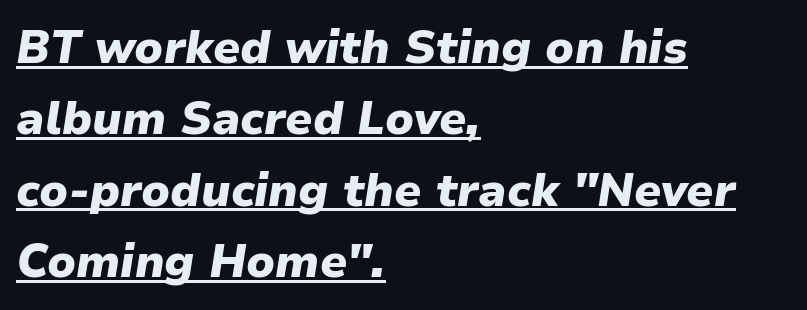
Q: Is the text bold? A: Yes.
Q: Is the text italic (slanted)? A: Yes, it leans right by about 9 degrees.
Q: Is the text underlined? A: Yes.
Q: How is the paragraph aligned? A: Left-aligned.
Q: Is the spacing between letters normal or unusually wide? A: Normal.
Q: Is the spacing between lines tight, normal or loose? A: Normal.
Q: Width (condensed, normal, or wide)? A: Normal.
Q: Stroke contrast? A: Low.
Q: x-height? A: Medium.
Q: Monospaced? A: No.
